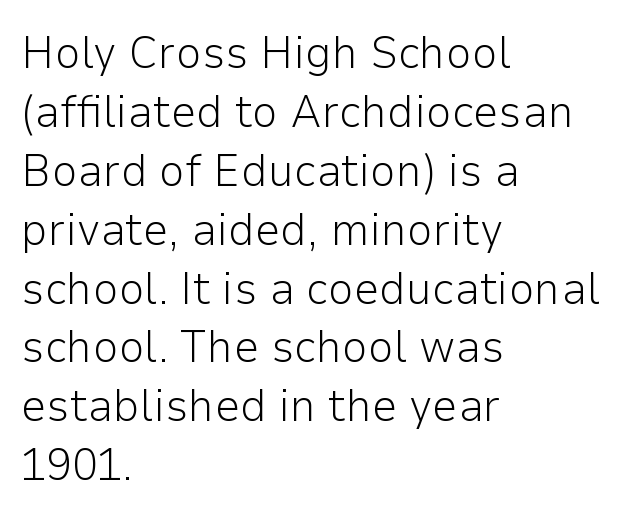
The image shows 46 px light sans-serif type, upright; set left-aligned, normal line spacing (1.28x), normal letter spacing, not underlined; low stroke contrast and a medium x-height.
